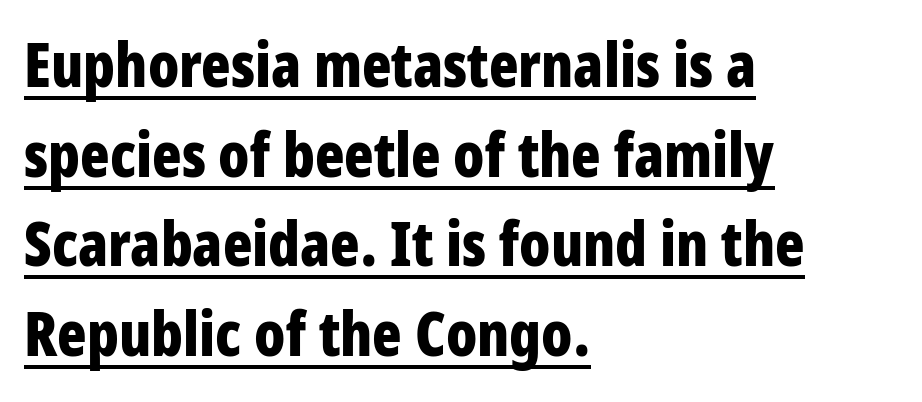
The image shows 61 px bold, condensed sans-serif type, upright; set left-aligned, normal line spacing (1.47x), normal letter spacing, underlined; low stroke contrast and a large x-height.
